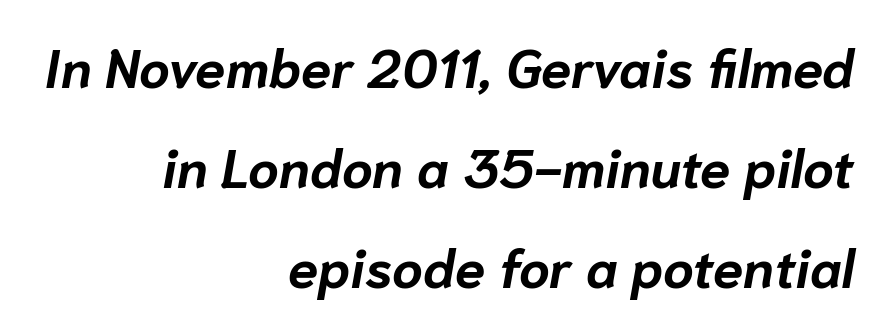
{"italic": "yes", "lean": "right", "slant_degrees": 10, "bold": "yes", "weight": "bold", "width": "normal", "stroke_contrast": "low", "x_height": "medium", "monospaced": "no", "underline": "no", "align": "right", "line_spacing_ratio": 1.85, "letter_spacing": "normal", "letter_spacing_em": 0.0, "glyph_px": 54}
